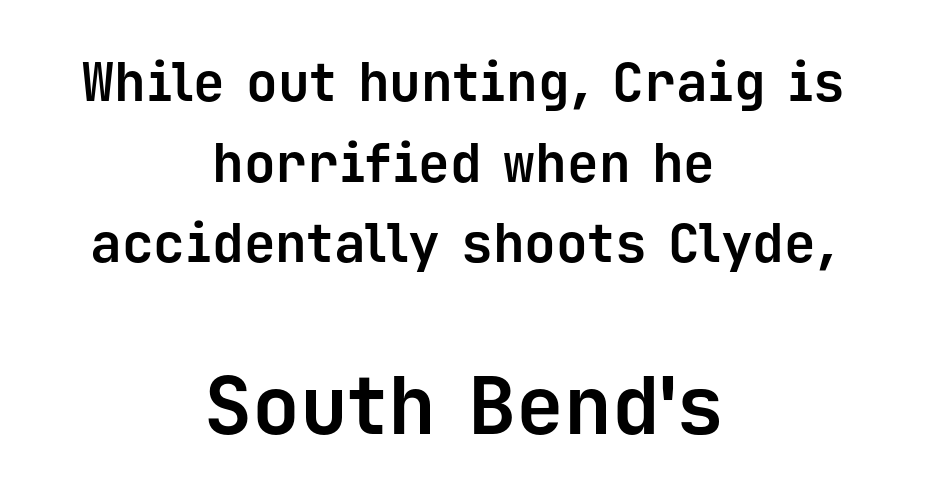
Q: Is the text bold? A: Yes.
Q: Is the text italic (slanted)? A: No, it is upright.
Q: Is the typeface a serif or a sans-serif typeface? A: Sans-serif.
Q: Is the text underlined? A: No.
Q: How is the paragraph aligned? A: Centered.
Q: Is the spacing between letters normal or unusually wide? A: Normal.
Q: Is the spacing between lines tight, normal or loose? A: Normal.
Q: Which block of text is set in a larger size, the first (top) or the second (bottom)? A: The second (bottom) one.
Q: Width (condensed, normal, or wide)? A: Normal.
Q: Stroke contrast? A: Low.
Q: x-height? A: Medium.
Q: Monospaced? A: Yes.
